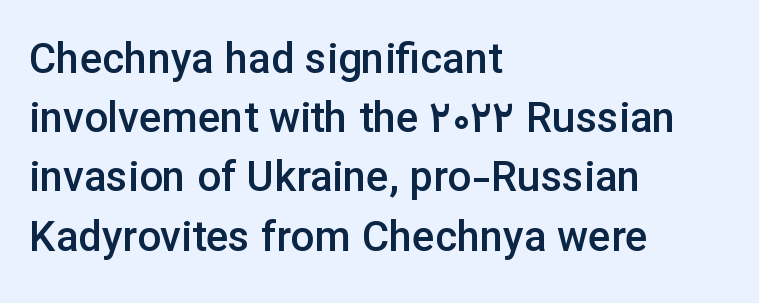
The image shows 42 px semibold sans-serif type, upright; set left-aligned, normal line spacing (1.41x), normal letter spacing, not underlined; low stroke contrast and a medium x-height.
